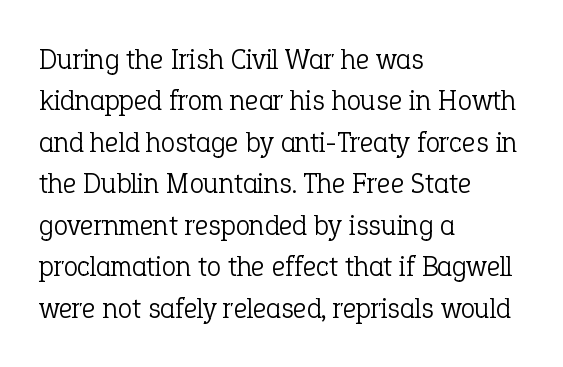
Q: Is the text bold? A: No.
Q: Is the text italic (slanted)? A: No, it is upright.
Q: Is the typeface a serif or a sans-serif typeface? A: Serif.
Q: Is the text underlined? A: No.
Q: How is the paragraph aligned? A: Left-aligned.
Q: Is the spacing between letters normal or unusually wide? A: Normal.
Q: Is the spacing between lines tight, normal or loose? A: Normal.
Q: Width (condensed, normal, or wide)? A: Normal.
Q: Stroke contrast? A: Low.
Q: x-height? A: Medium.
Q: Monospaced? A: No.
